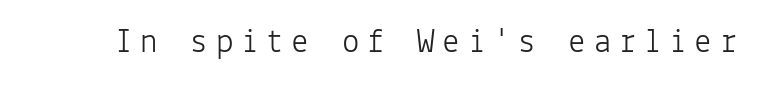
Q: Is the text bold? A: No.
Q: Is the text italic (slanted)? A: No, it is upright.
Q: Is the typeface a serif or a sans-serif typeface? A: Sans-serif.
Q: Is the text underlined? A: No.
Q: Is the spacing between letters normal or unusually wide? A: Unusually wide.
Q: Width (condensed, normal, or wide)? A: Normal.
Q: Stroke contrast? A: Low.
Q: x-height? A: Medium.
Q: Monospaced? A: Yes.
